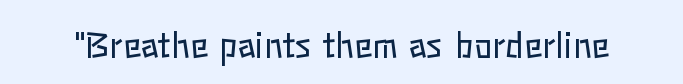
{"italic": "no", "bold": "no", "weight": "regular", "width": "normal", "stroke_contrast": "low", "x_height": "medium", "monospaced": "no", "underline": "no", "letter_spacing": "normal", "letter_spacing_em": 0.0, "glyph_px": 34}
